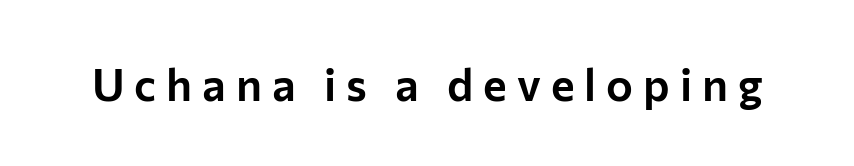
The baseline area is clear. Note the varied advance widths — an 'i' is clearly narrower than an 'm'. Nope, not italic — everything's standing straight. The gaps between neighbouring characters are conspicuously large. Check where the strokes stop: nothing finishes them off — pure sans.
